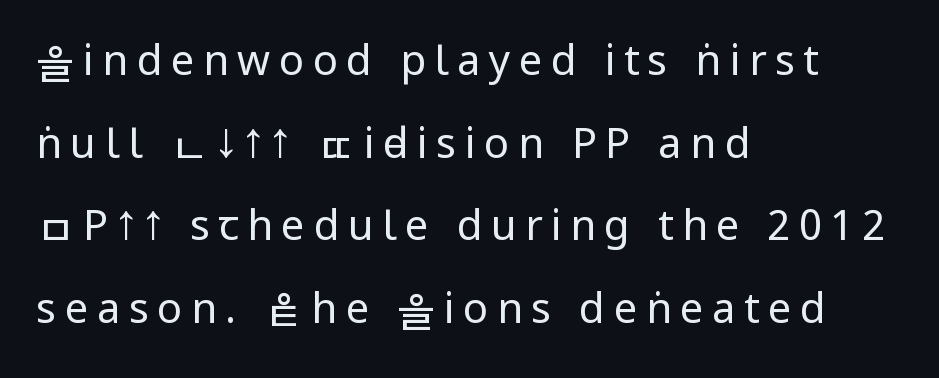
{"serif": "no", "italic": "no", "bold": "no", "weight": "regular", "width": "condensed", "stroke_contrast": "low", "x_height": "large", "monospaced": "no", "underline": "no", "align": "left", "line_spacing": "loose", "line_spacing_ratio": 1.97, "letter_spacing": "wide", "letter_spacing_em": 0.2, "glyph_px": 42}
